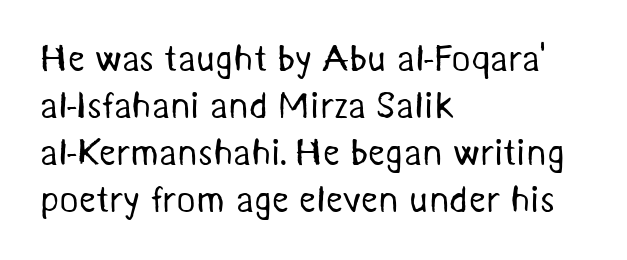
{"serif": "no", "bold": "no", "weight": "regular", "width": "normal", "stroke_contrast": "medium", "x_height": "medium", "monospaced": "no", "underline": "no", "align": "left", "line_spacing": "normal", "line_spacing_ratio": 1.27, "letter_spacing": "normal", "letter_spacing_em": 0.0, "glyph_px": 37}
